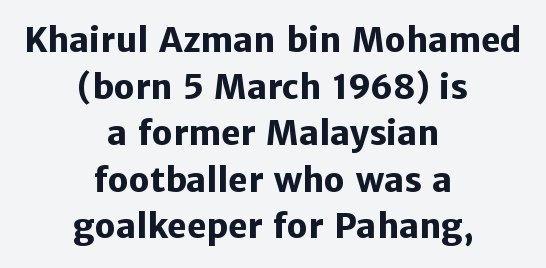
Q: Is the text bold? A: Yes.
Q: Is the text italic (slanted)? A: No, it is upright.
Q: Is the typeface a serif or a sans-serif typeface? A: Sans-serif.
Q: Is the text underlined? A: No.
Q: How is the paragraph aligned? A: Centered.
Q: Is the spacing between letters normal or unusually wide? A: Normal.
Q: Is the spacing between lines tight, normal or loose? A: Normal.
Q: Width (condensed, normal, or wide)? A: Normal.
Q: Stroke contrast? A: Low.
Q: x-height? A: Medium.
Q: Monospaced? A: No.
